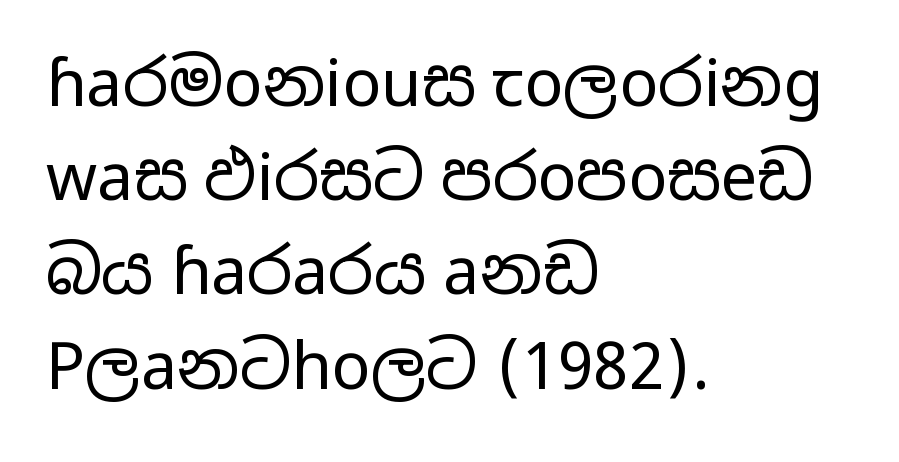
You can tell from the bare stems that sans-serif type was used. The designer left line spacing at the default. The baseline area is clear. You can tell it's not italic because the verticals are truly vertical. Where is the straight margin? On the left. You could not count columns in this text — the font is proportionally spaced.
